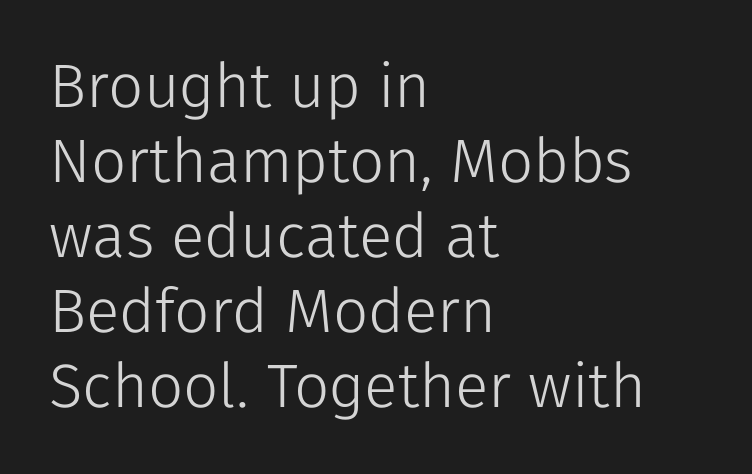
The rendering uses natural spacing where letterforms have individual widths. Words float on clear page, feet unadorned. The ragged edge is on the right, which tells us the setting is flush left. The lettering holds an erect, upright posture throughout.
